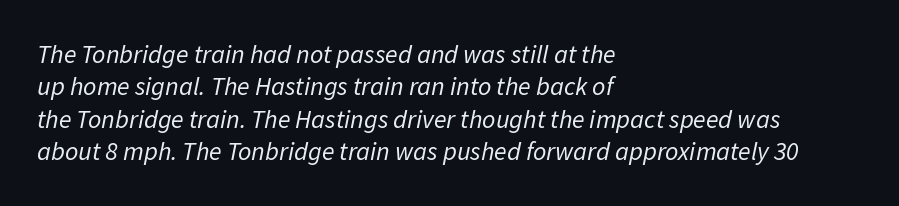
The image shows 26 px text type, italic (leaning right); set left-aligned, normal line spacing (1.25x), normal letter spacing, not underlined.
